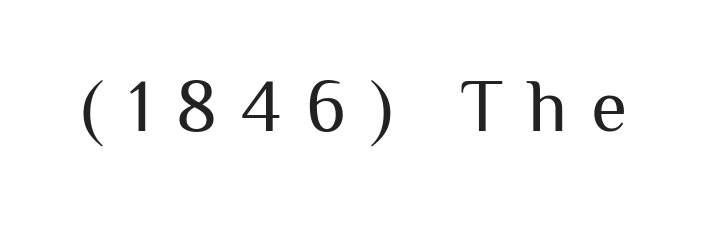
Unlike italic type, these characters show no tilt at all. On a weight scale, this lands at 450 or below. The face used here is proportionally spaced, like ordinary book or web type. Grotesque or geometric, the face here clearly has no serifs. Honestly, the letter spacing is so wide it's the main thing you notice. The words here are not underlined.
